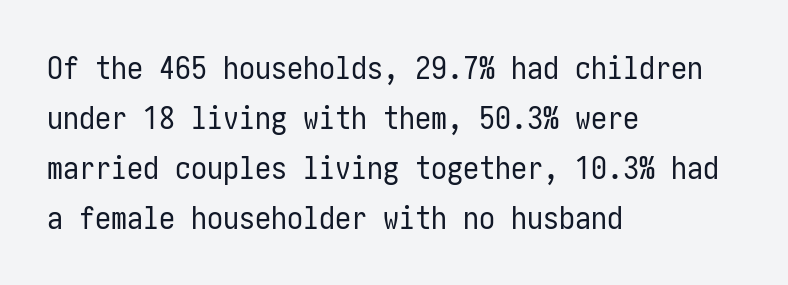
{"serif": "no", "italic": "no", "bold": "no", "weight": "regular", "width": "condensed", "stroke_contrast": "low", "x_height": "medium", "underline": "no", "align": "left", "line_spacing": "normal", "line_spacing_ratio": 1.56, "letter_spacing": "normal", "letter_spacing_em": 0.0, "glyph_px": 32}
